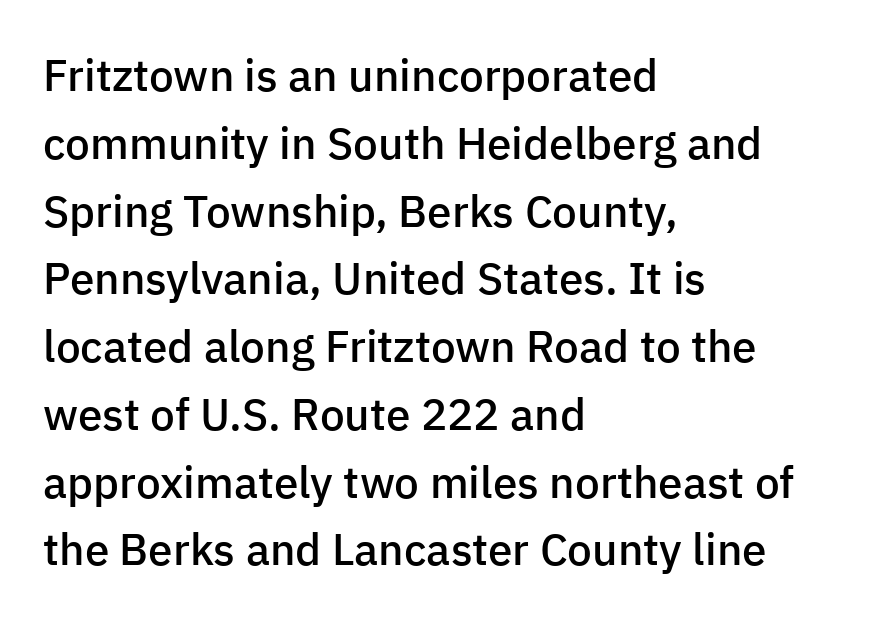
Q: Is the text bold? A: Semi-bold.
Q: Is the text italic (slanted)? A: No, it is upright.
Q: Is the typeface a serif or a sans-serif typeface? A: Sans-serif.
Q: Is the text underlined? A: No.
Q: How is the paragraph aligned? A: Left-aligned.
Q: Is the spacing between letters normal or unusually wide? A: Normal.
Q: Is the spacing between lines tight, normal or loose? A: Normal.
Q: Width (condensed, normal, or wide)? A: Normal.
Q: Stroke contrast? A: Low.
Q: x-height? A: Medium.
Q: Monospaced? A: No.
